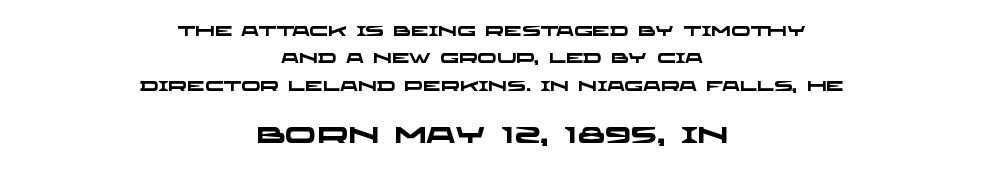
{"bold": "yes", "underline": "no", "align": "center", "line_spacing": "loose", "line_spacing_ratio": 1.95, "letter_spacing": "normal", "letter_spacing_em": 0.0, "larger_block": "second", "size_ratio": 1.64, "glyph_px": 23}
